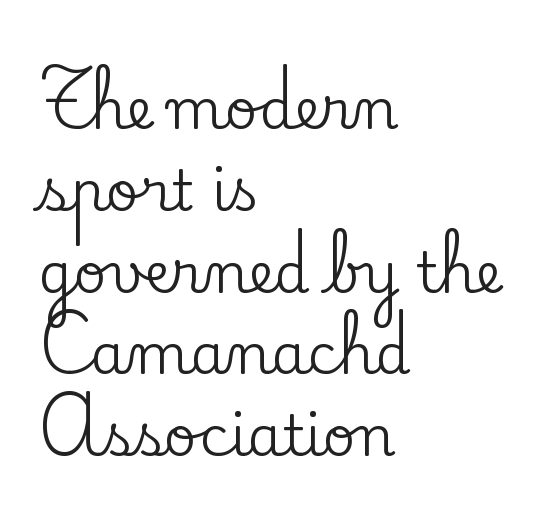
Q: Is the text italic (slanted)? A: No, it is upright.
Q: Is the typeface a serif or a sans-serif typeface? A: Serif.
Q: Is the text underlined? A: No.
Q: How is the paragraph aligned? A: Left-aligned.
Q: Is the spacing between letters normal or unusually wide? A: Normal.
Q: Is the spacing between lines tight, normal or loose? A: Normal.
Q: Width (condensed, normal, or wide)? A: Normal.
Q: Stroke contrast? A: Low.
Q: x-height? A: Small.
Q: Monospaced? A: No.
